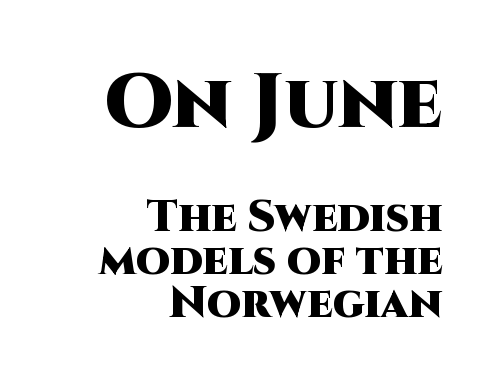
The text was rendered using a sans face with plain stroke endings. The axis of the letterforms is exactly vertical. Interline gaps are noticeably narrow in this sample. Heavy, bold letterforms. Large over small — that's the arrangement of the two blocks here. Note the varied advance widths — an 'i' is clearly narrower than an 'm'.
